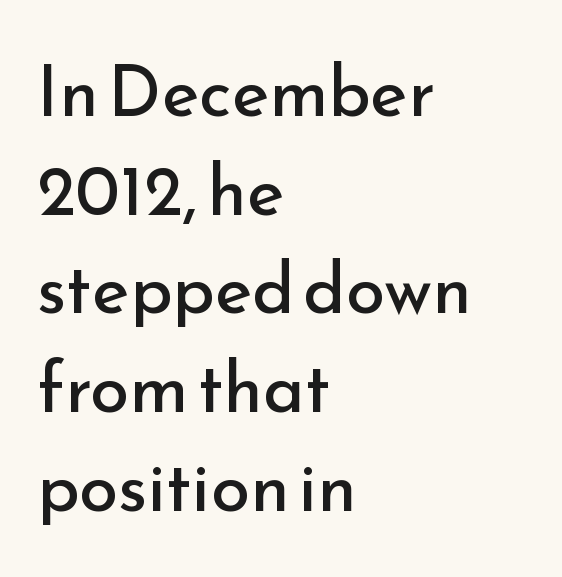
{"serif": "no", "italic": "no", "bold": "no", "weight": "regular", "width": "normal", "stroke_contrast": "low", "x_height": "small", "monospaced": "no", "underline": "no", "align": "left", "line_spacing": "normal", "line_spacing_ratio": 1.39, "letter_spacing": "normal", "letter_spacing_em": 0.0, "glyph_px": 71}
